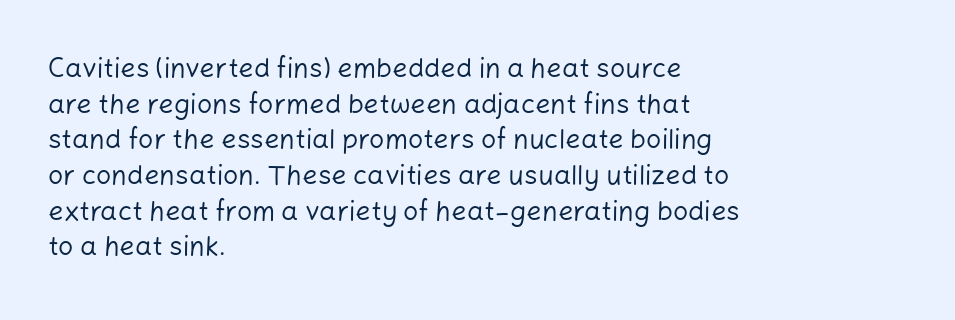
Notice how descenders clear the ascenders below comfortably — that's standard leading. Rule under the text: the space is simply empty. This rendering uses left alignment, leaving the right contour irregular. The type sits square on the baseline with zero lean. The font sits on the lighter half of the weight spectrum, regular included. The gaps between neighbouring characters are ordinary and unremarkable.
